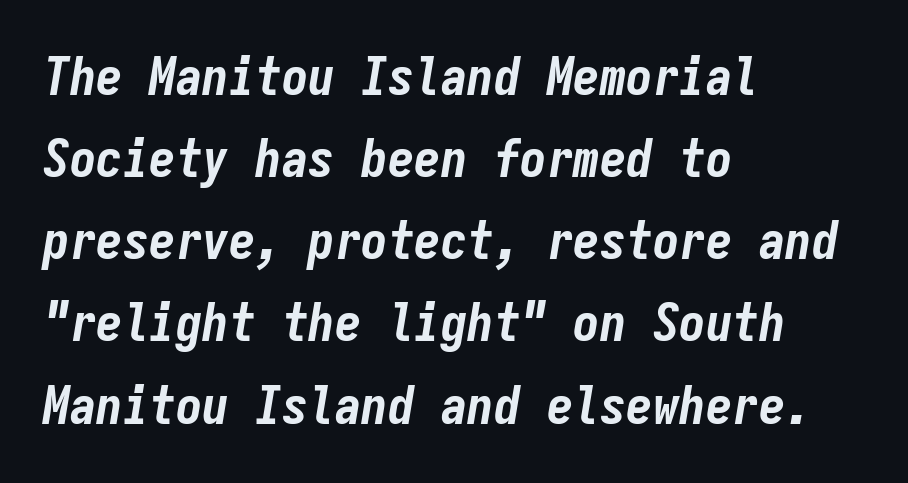
Slanted lettering throughout. Tracking value appears to be zero — textbook default spacing. Line spacing here is normal. You could count columns in this text — the font is strictly monospaced. Heft: maximum for text — a bold. Underlining? Definitely not there.
